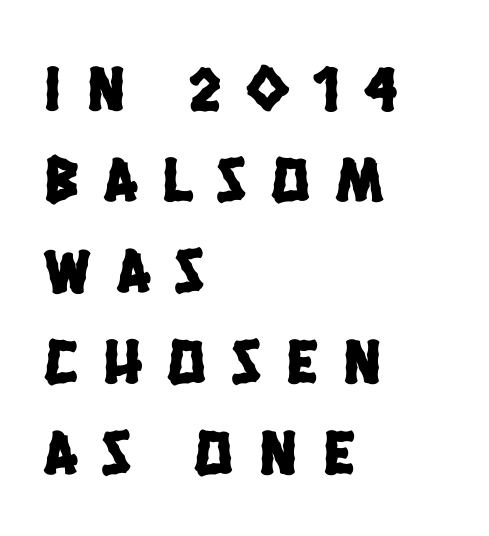
The rendering anchors every line to the left-hand side. Think of a printed novel: that variable character pitch is what you see here. Honestly, the letter spacing is so wide it's the main thing you notice. Summary of vertical rhythm: regular, with standard interline spacing.
